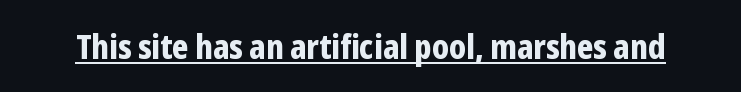
{"serif": "no", "italic": "no", "bold": "yes", "weight": "bold", "width": "condensed", "stroke_contrast": "low", "x_height": "medium", "monospaced": "no", "underline": "yes", "letter_spacing": "normal", "letter_spacing_em": 0.0, "glyph_px": 33}
